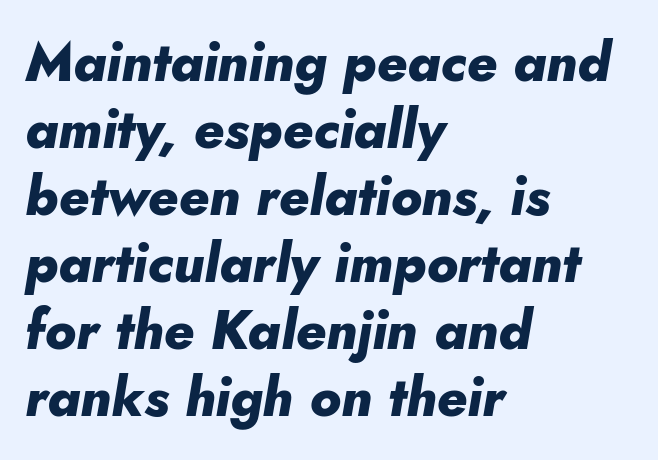
This sample has the flowing, uneven cadence of proportional lettering. This sample is left-justified, so line endings fall wherever the words run out. Lines of text with bare space underneath. Letter spacing: default.
